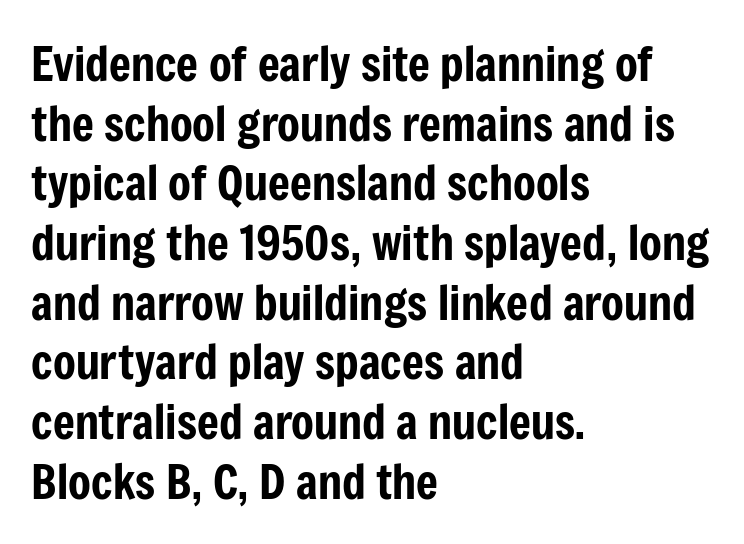
{"serif": "no", "italic": "no", "width": "condensed", "stroke_contrast": "low", "x_height": "medium", "monospaced": "no", "underline": "no", "align": "left", "line_spacing": "normal", "line_spacing_ratio": 1.27, "letter_spacing": "normal", "letter_spacing_em": 0.0, "glyph_px": 47}
